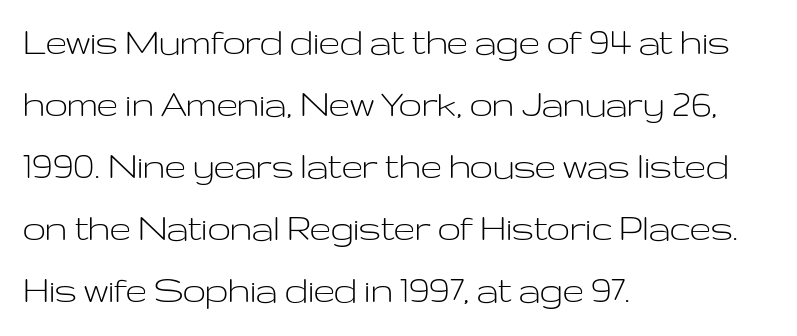
A roman cut, with each character standing at attention. These lines are composed in type without serifs. Tracking value appears to be zero — textbook default spacing. The zone under the glyphs is completely vacant. If you measured baseline to baseline, you'd find a middling distance. A light-to-regular cut is what we see here.
